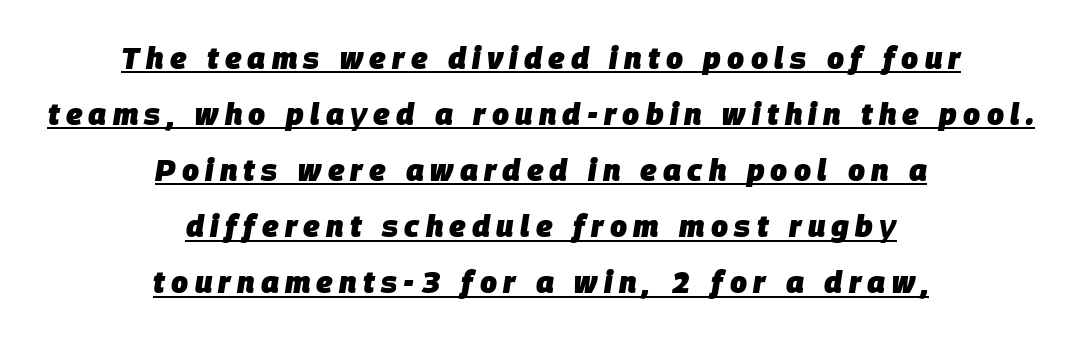
A centered setting, common on invitations and titles, is used for this passage. Compared with an ordinary text face, these strokes are far heavier — a full bold. The letters advance in unequal steps, a hallmark of proportional type. The horizontal fit of the characters is loose and conspicuously gappy. This sample uses an oblique cut, with every glyph tilted off the vertical. Check the space under the baseline: a stroke is drawn there.
